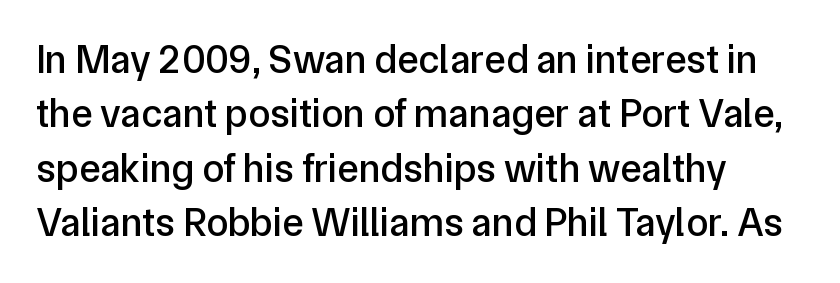
The image shows 40 px sans-serif type, upright; set left-aligned, normal line spacing (1.36x), normal letter spacing, not underlined; low stroke contrast and a medium x-height.
